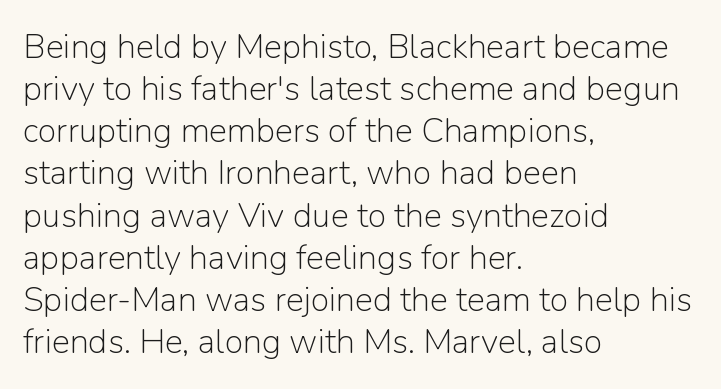
The image shows 34 px light sans-serif type, upright; set left-aligned, line spacing 1.24x, normal letter spacing, not underlined; low stroke contrast and a medium x-height.
